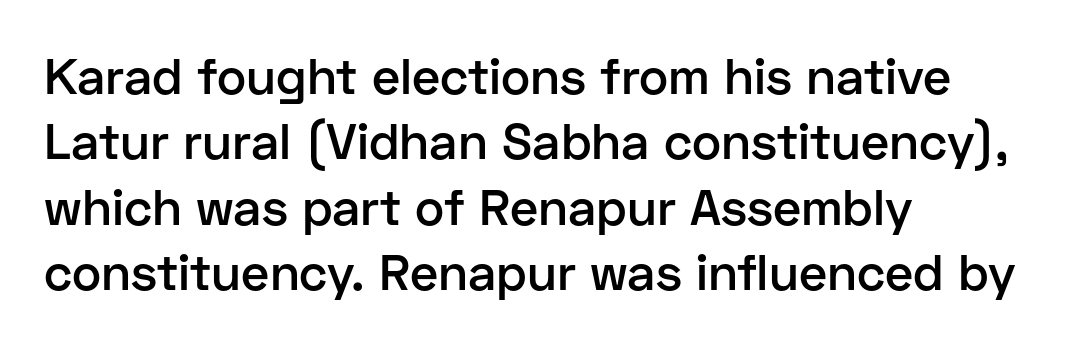
{"serif": "no", "italic": "no", "bold": "semi", "weight": "semibold", "width": "normal", "stroke_contrast": "low", "x_height": "medium", "monospaced": "no", "underline": "no", "align": "left", "line_spacing": "normal", "line_spacing_ratio": 1.31, "letter_spacing": "normal", "letter_spacing_em": 0.0, "glyph_px": 50}
